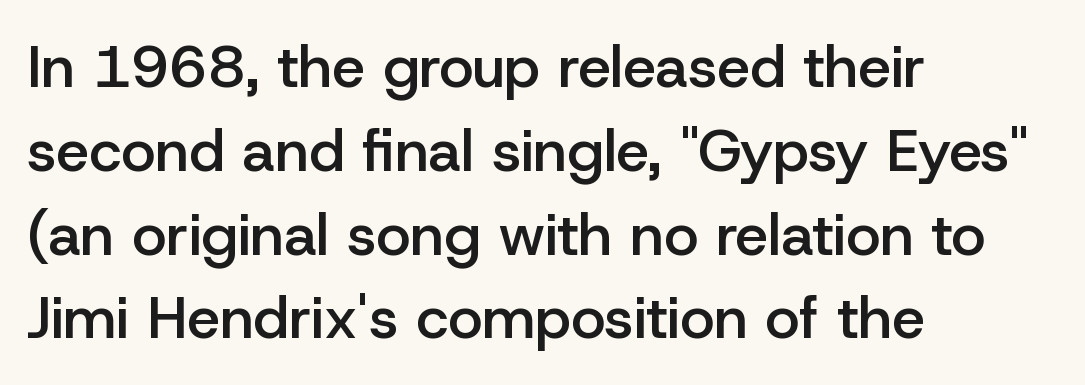
The image shows 59 px semibold sans-serif type, upright; set left-aligned, normal line spacing (1.42x), normal letter spacing, not underlined; low stroke contrast and a medium x-height.
